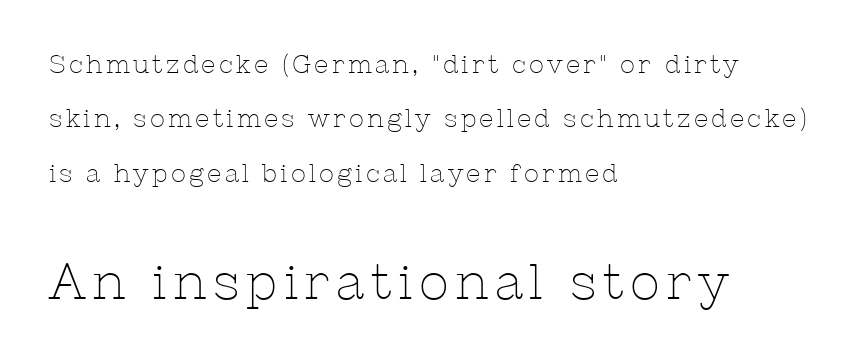
{"serif": "yes", "italic": "no", "bold": "no", "weight": "thin", "width": "normal", "stroke_contrast": "low", "x_height": "medium", "monospaced": "no", "underline": "no", "align": "left", "line_spacing": "loose", "line_spacing_ratio": 2.18, "larger_block": "second", "size_ratio": 2.0, "glyph_px": 50}
